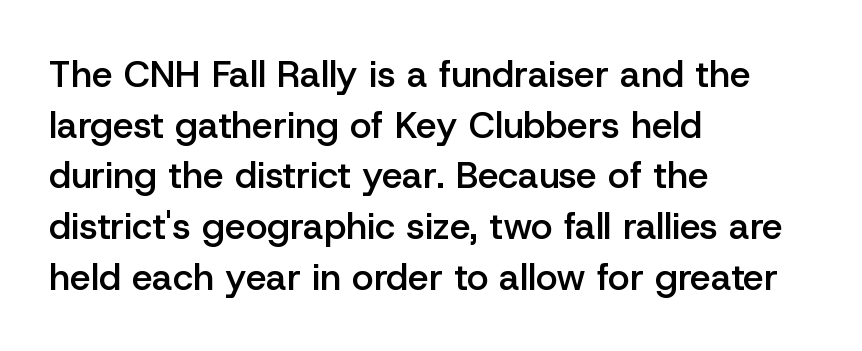
Q: Is the text bold? A: Semi-bold.
Q: Is the text italic (slanted)? A: No, it is upright.
Q: Is the typeface a serif or a sans-serif typeface? A: Sans-serif.
Q: Is the text underlined? A: No.
Q: How is the paragraph aligned? A: Left-aligned.
Q: Is the spacing between letters normal or unusually wide? A: Normal.
Q: Is the spacing between lines tight, normal or loose? A: Normal.
Q: Width (condensed, normal, or wide)? A: Normal.
Q: Stroke contrast? A: Low.
Q: x-height? A: Medium.
Q: Monospaced? A: No.
